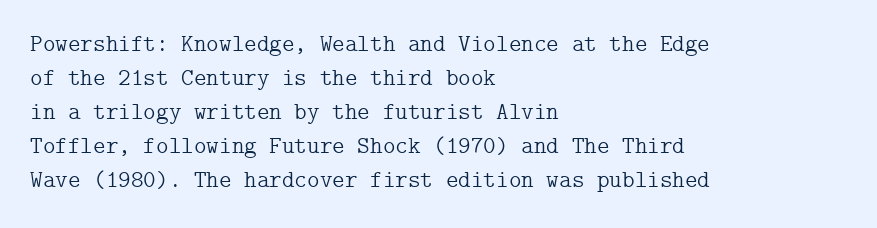
The image shows 24 px text type, upright; set left-aligned, normal line spacing (1.42x), normal letter spacing, not underlined.
